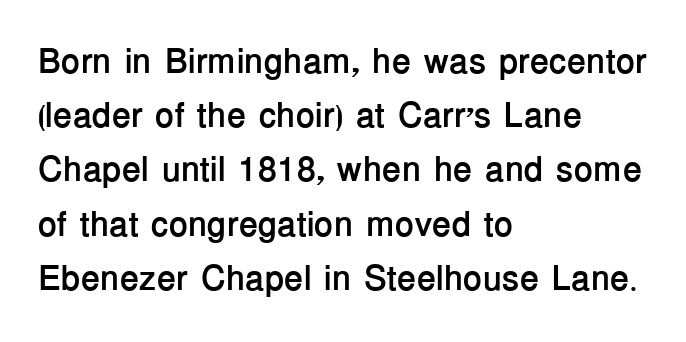
The image shows 35 px semibold sans-serif type, upright; set left-aligned, normal line spacing (1.55x), normal letter spacing, not underlined; low stroke contrast and a medium x-height.
